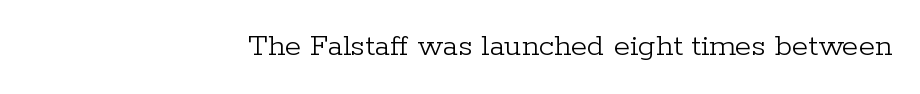
{"serif": "yes", "italic": "no", "bold": "no", "weight": "light", "width": "normal", "stroke_contrast": "low", "x_height": "medium", "monospaced": "no", "underline": "no", "align": "right", "letter_spacing": "normal", "letter_spacing_em": 0.0, "glyph_px": 33}
